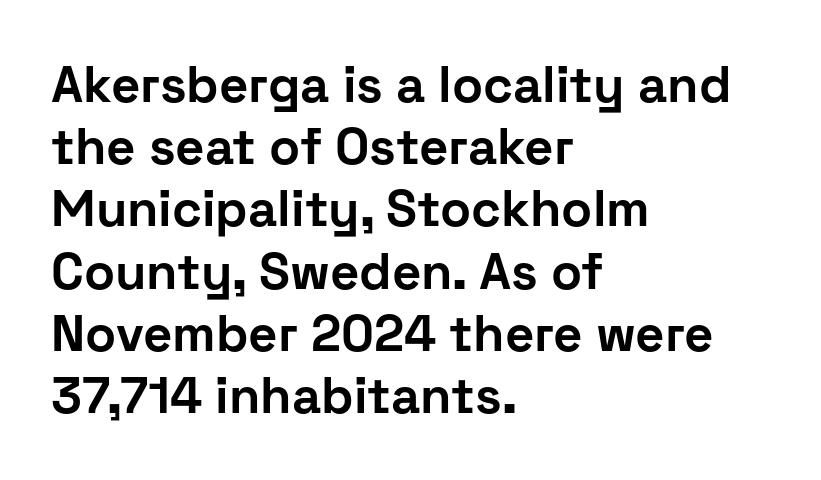
Q: Is the text bold? A: Yes.
Q: Is the text italic (slanted)? A: No, it is upright.
Q: Is the typeface a serif or a sans-serif typeface? A: Sans-serif.
Q: Is the text underlined? A: No.
Q: How is the paragraph aligned? A: Left-aligned.
Q: Is the spacing between letters normal or unusually wide? A: Normal.
Q: Width (condensed, normal, or wide)? A: Normal.
Q: Stroke contrast? A: Low.
Q: x-height? A: Medium.
Q: Monospaced? A: No.
